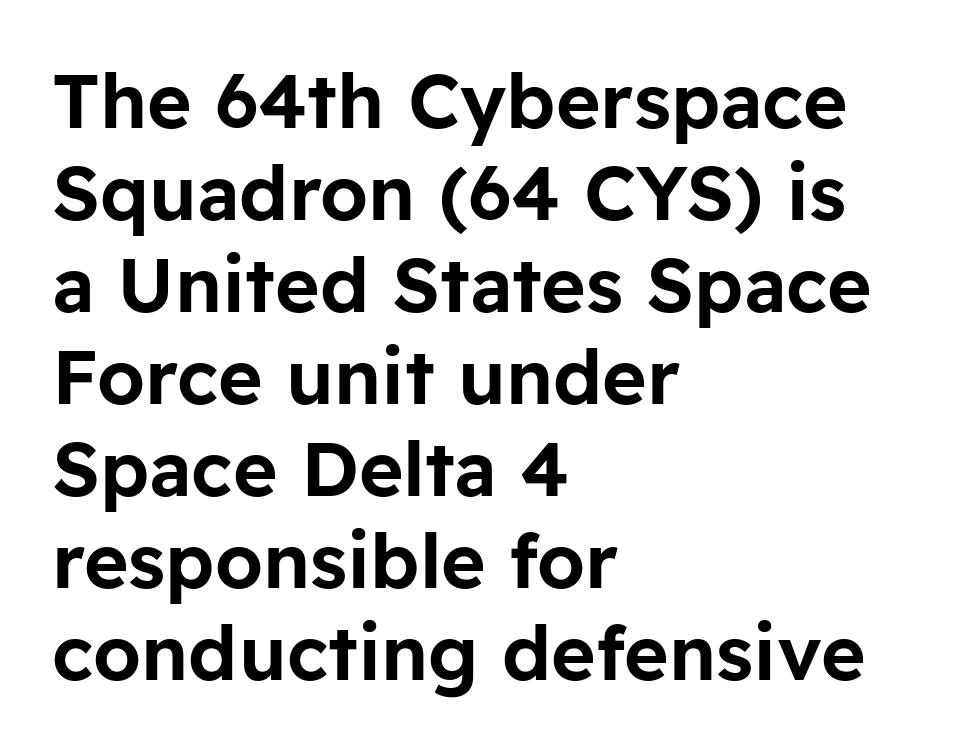
This sample uses a sans-serif face. Tall strokes in this sample are plumb rather than angled. Here the designer chose a conventional face with non-uniform glyph widths. A clean baseline with only descenders dipping below it. A classic flush-left, rag-right setting is used for this passage.
